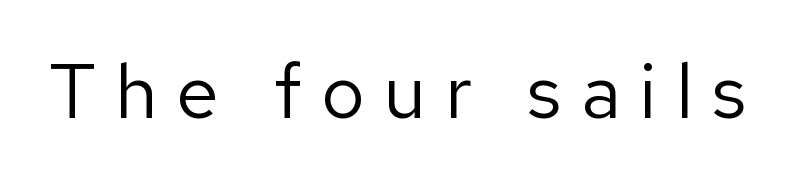
The image shows 76 px regular-weight sans-serif type, upright; set unusually wide letter spacing (+0.25 em), not underlined; low stroke contrast and a medium x-height.
